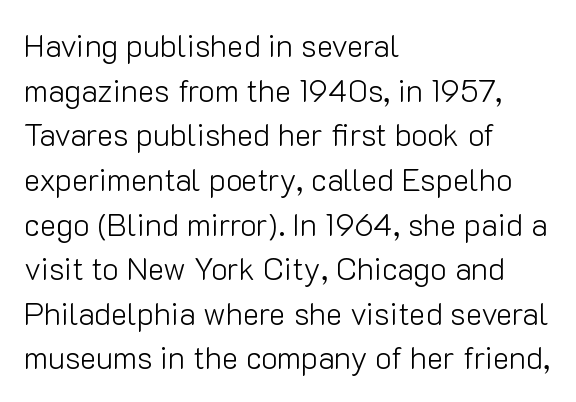
The image shows 31 px light sans-serif type, upright; set left-aligned, normal line spacing (1.44x), normal letter spacing, not underlined; low stroke contrast and a medium x-height.
